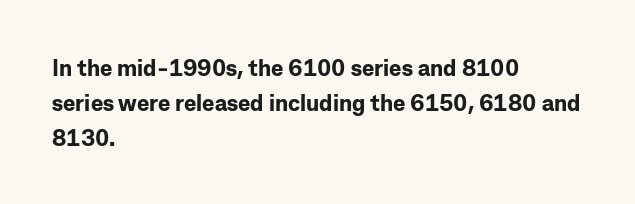
{"italic": "no", "bold": "yes", "underline": "no", "align": "left", "line_spacing": "normal", "line_spacing_ratio": 1.53, "letter_spacing": "normal", "letter_spacing_em": 0.0, "glyph_px": 23}
